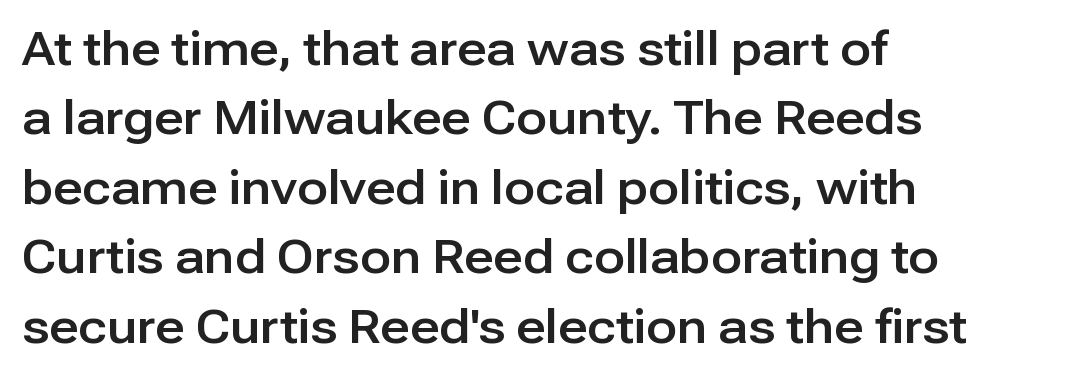
Q: Is the text italic (slanted)? A: No, it is upright.
Q: Is the typeface a serif or a sans-serif typeface? A: Sans-serif.
Q: Is the text underlined? A: No.
Q: How is the paragraph aligned? A: Left-aligned.
Q: Is the spacing between letters normal or unusually wide? A: Normal.
Q: Is the spacing between lines tight, normal or loose? A: Normal.
Q: Width (condensed, normal, or wide)? A: Normal.
Q: Stroke contrast? A: Low.
Q: x-height? A: Medium.
Q: Monospaced? A: No.
